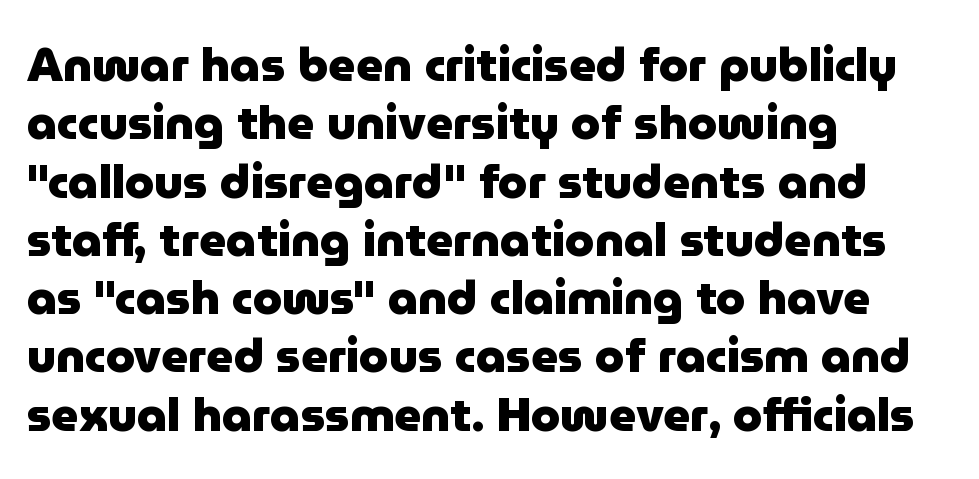
These lines were composed using upright roman letters. This is sans-serif lettering, the kind often seen on screens and signage. Bold? Absolutely — the strokes are thick and heavy. Left-aligned paragraph, ragged on the right. Caption: standard tracking, unaltered.
